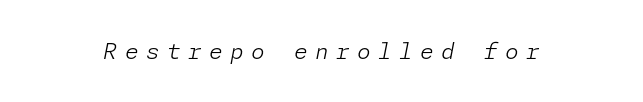
The image shows 22 px text type, italic (leaning right); set unusually wide letter spacing (+0.34 em), not underlined.
